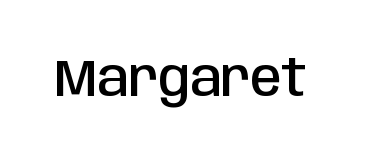
{"serif": "no", "italic": "no", "bold": "semi", "weight": "semibold", "width": "condensed", "stroke_contrast": "low", "x_height": "large", "monospaced": "no", "underline": "no", "letter_spacing": "normal", "letter_spacing_em": 0.0, "glyph_px": 51}
